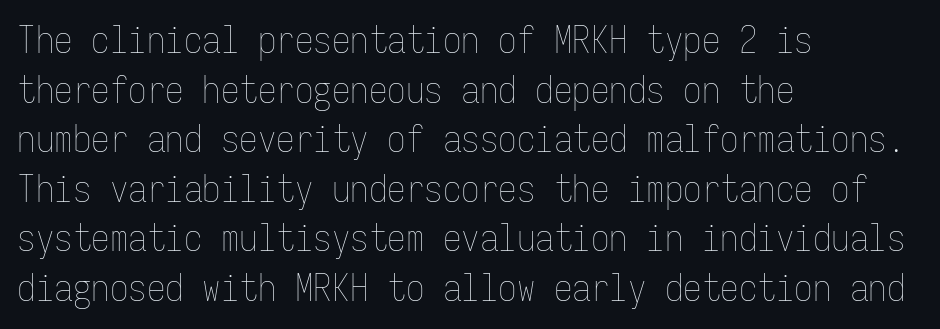
{"italic": "no", "bold": "no", "weight": "thin", "width": "condensed", "stroke_contrast": "low", "x_height": "medium", "monospaced": "yes", "underline": "no", "align": "left", "line_spacing": "normal", "line_spacing_ratio": 1.34, "letter_spacing": "normal", "letter_spacing_em": 0.0, "glyph_px": 37}
